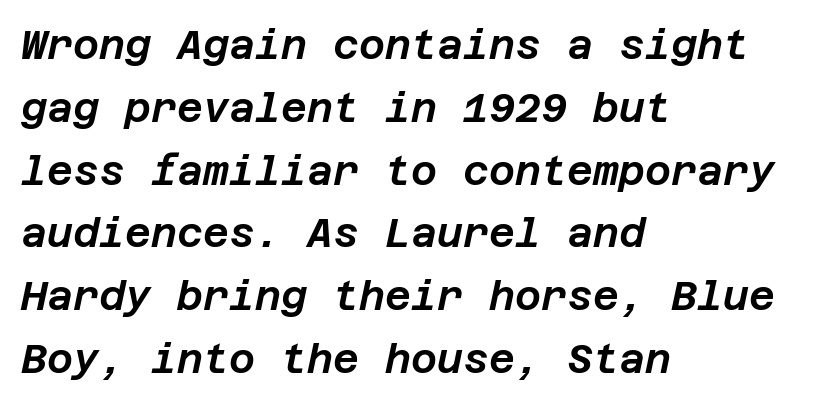
This sample uses plain, unmodified letter spacing. If you drew a ruler down the left edge, every line would touch it. Vertically, the passage feels balanced, rows spaced as you'd expect. Just letters on the line, the space beneath them empty. The rendering applies a slant to the glyphs.
